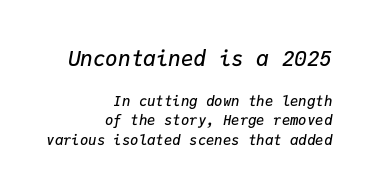
Q: Is the text bold? A: Semi-bold.
Q: Is the text italic (slanted)? A: Yes, it leans right by about 9 degrees.
Q: Is the text underlined? A: No.
Q: How is the paragraph aligned? A: Right-aligned.
Q: Is the spacing between letters normal or unusually wide? A: Normal.
Q: Is the spacing between lines tight, normal or loose? A: Normal.
Q: Which block of text is set in a larger size, the first (top) or the second (bottom)? A: The first (top) one.
